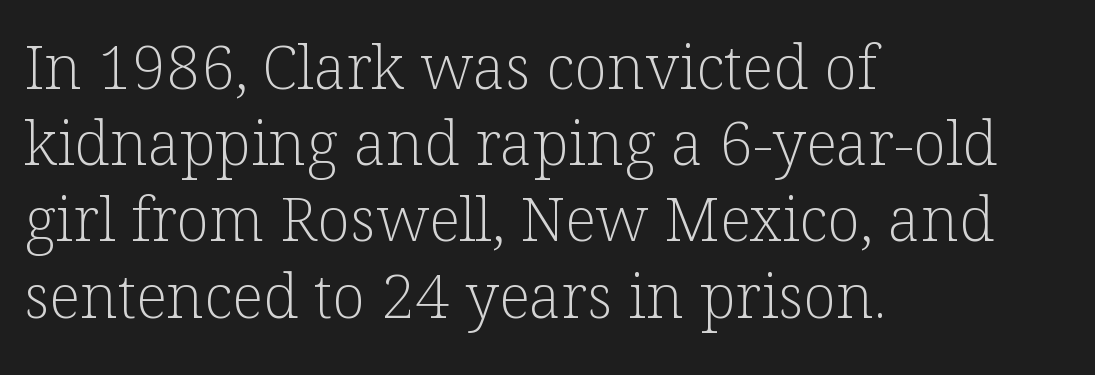
Quick note: not italic, upright. Does the leading feel generous? No, just average. Characters follow at the spacing the type designer built in. Think standard paragraph weight, or any step lighter than that.
